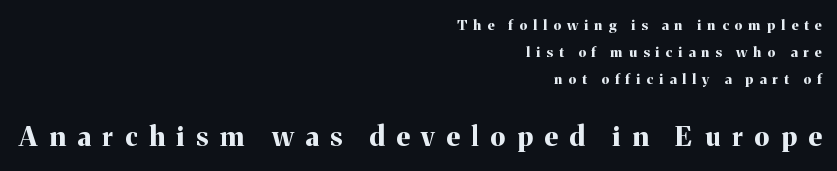
Q: Is the text bold? A: Yes.
Q: Is the text italic (slanted)? A: No, it is upright.
Q: Is the text underlined? A: No.
Q: How is the paragraph aligned? A: Right-aligned.
Q: Is the spacing between letters normal or unusually wide? A: Unusually wide.
Q: Is the spacing between lines tight, normal or loose? A: Loose.
Q: Which block of text is set in a larger size, the first (top) or the second (bottom)? A: The second (bottom) one.
